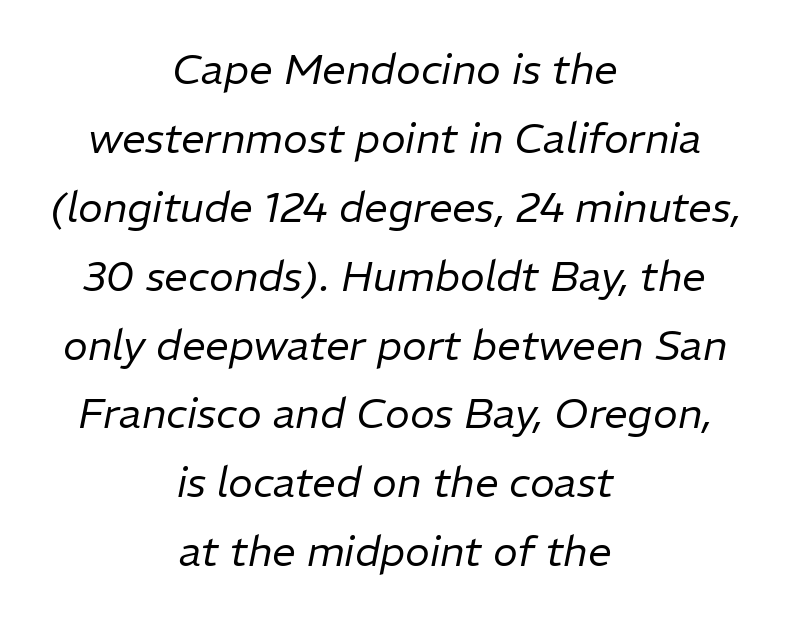
Regarding leading, the lines here are spaced in the standard way. The passage shown has conventional tracking throughout. Honestly, there is no underline to notice here at all. Notice how the passage keeps no hard edge, just a central spine.
